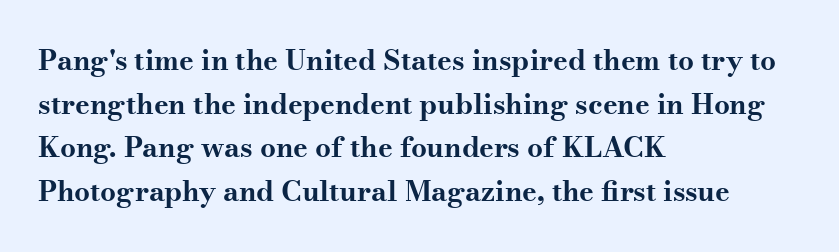
Small tapered or slab feet sit at the stroke ends, so this counts as serif. The lines sit at an ordinary, default distance from one another. Underlining? Definitely not there. Alignment: flush left. The passage shown is typed in a proportional face where columns would drift. A roman cut, with each character standing at attention.
